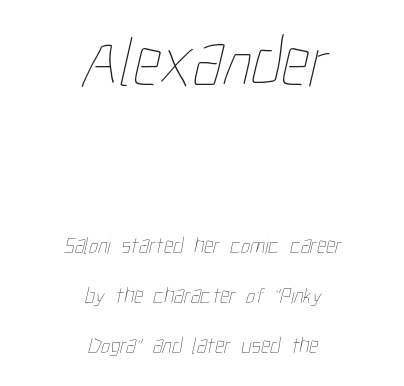
The image shows 69 px thin, condensed type; set centered, loose line spacing (2.18x), normal letter spacing, not underlined; the first (top) block is 3.0x larger; low stroke contrast and a medium x-height.
